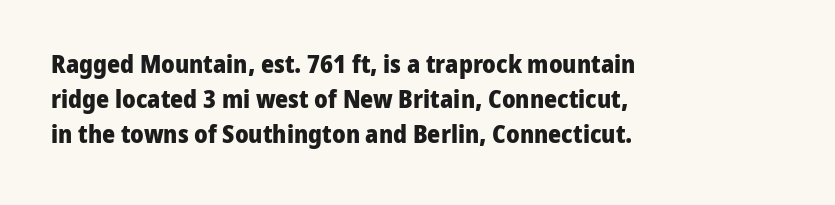
{"italic": "no", "bold": "yes", "underline": "no", "align": "left", "line_spacing": "normal", "line_spacing_ratio": 1.41, "letter_spacing": "normal", "letter_spacing_em": 0.0, "glyph_px": 25}
